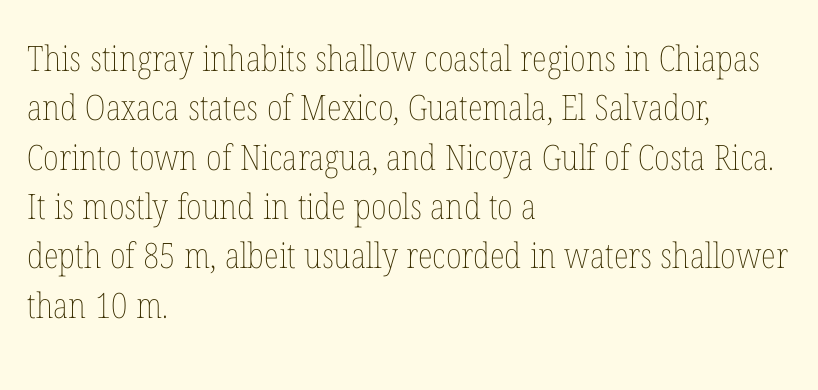
The image shows 35 px thin, condensed type, upright; set left-aligned, normal line spacing (1.41x), normal letter spacing, not underlined; low stroke contrast and a medium x-height.
